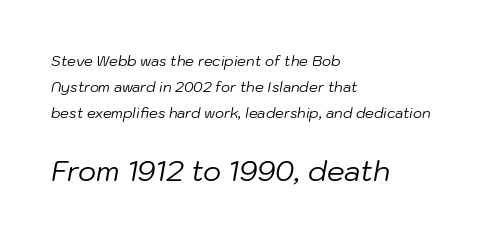
The passage shown has conventional tracking throughout. Varying glyph widths throughout — classic text-font behaviour. Heaviness? Minimal to ordinary, like unemphasized prose. This sample uses an oblique cut, with every glyph tilted off the vertical.
